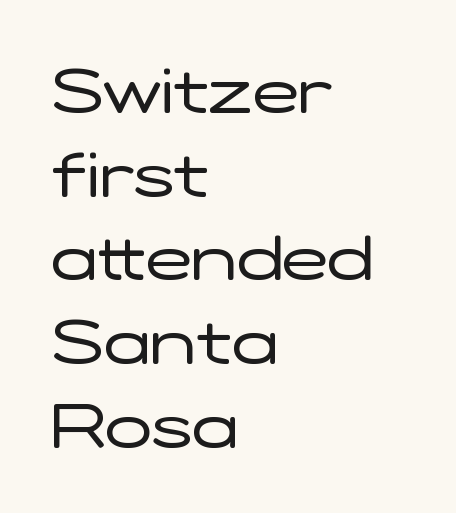
{"serif": "no", "italic": "no", "bold": "no", "weight": "regular", "width": "wide", "stroke_contrast": "low", "x_height": "medium", "monospaced": "no", "underline": "no", "align": "left", "line_spacing": "normal", "line_spacing_ratio": 1.35, "letter_spacing": "normal", "letter_spacing_em": 0.0, "glyph_px": 62}
